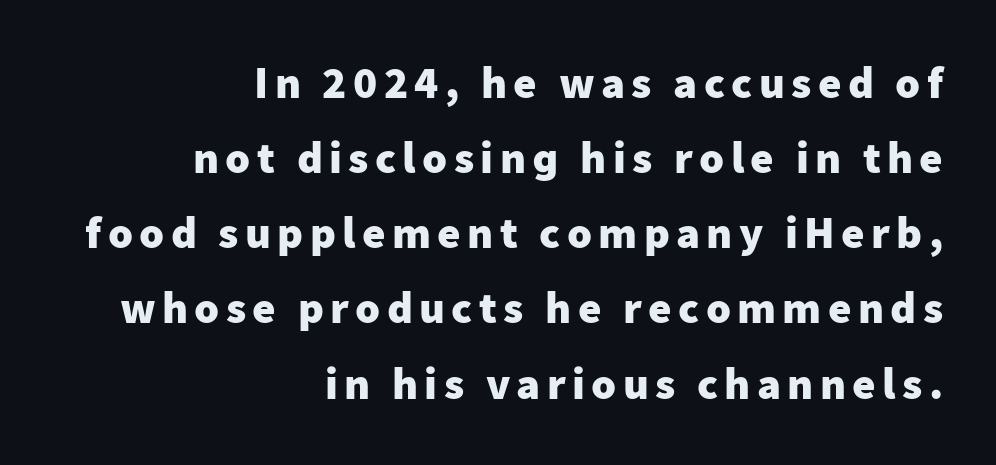
Typographically, this falls in the sans-serif category. Horizontal bands of white between lines are of average thickness. A dark, heavy texture on the line: the type is bold. Each line ends at the same right margin while the left side varies.
